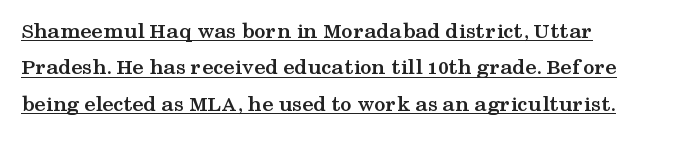
{"italic": "no", "bold": "yes", "underline": "yes", "align": "left", "line_spacing": "normal", "line_spacing_ratio": 1.58, "letter_spacing": "normal", "letter_spacing_em": 0.0, "glyph_px": 23}
